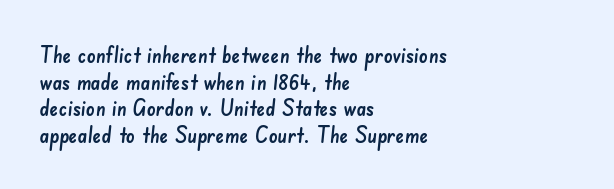
Left-aligned paragraph, ragged on the right. Descenders are the only things crossing below the line. A typesetter would call this zero additional tracking.
